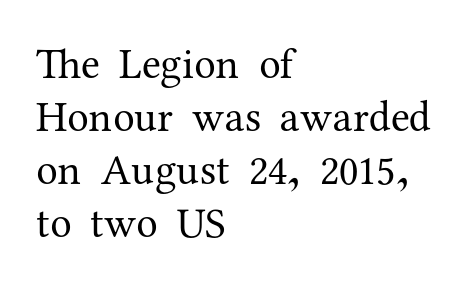
{"serif": "yes", "italic": "no", "bold": "no", "weight": "regular", "width": "normal", "stroke_contrast": "medium", "x_height": "medium", "monospaced": "no", "underline": "no", "align": "left", "line_spacing_ratio": 1.23, "letter_spacing": "normal", "letter_spacing_em": 0.0, "glyph_px": 43}
